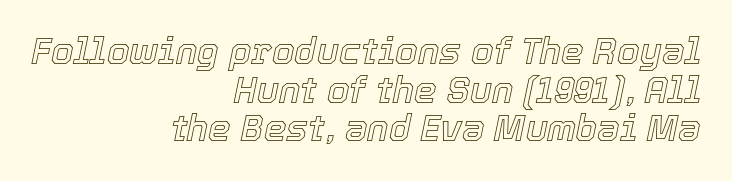
{"italic": "yes", "lean": "right", "slant_degrees": 12, "width": "normal", "x_height": "medium", "monospaced": "no", "underline": "no", "align": "right", "line_spacing": "tight", "line_spacing_ratio": 1.07, "letter_spacing": "normal", "letter_spacing_em": 0.0, "glyph_px": 36}
